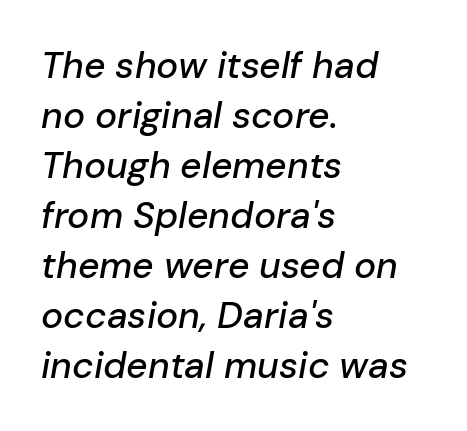
Q: Is the text italic (slanted)? A: Yes, it leans right by about 10 degrees.
Q: Is the text underlined? A: No.
Q: How is the paragraph aligned? A: Left-aligned.
Q: Is the spacing between letters normal or unusually wide? A: Normal.
Q: Is the spacing between lines tight, normal or loose? A: Normal.
Q: Width (condensed, normal, or wide)? A: Normal.
Q: Stroke contrast? A: Low.
Q: x-height? A: Medium.
Q: Monospaced? A: No.
